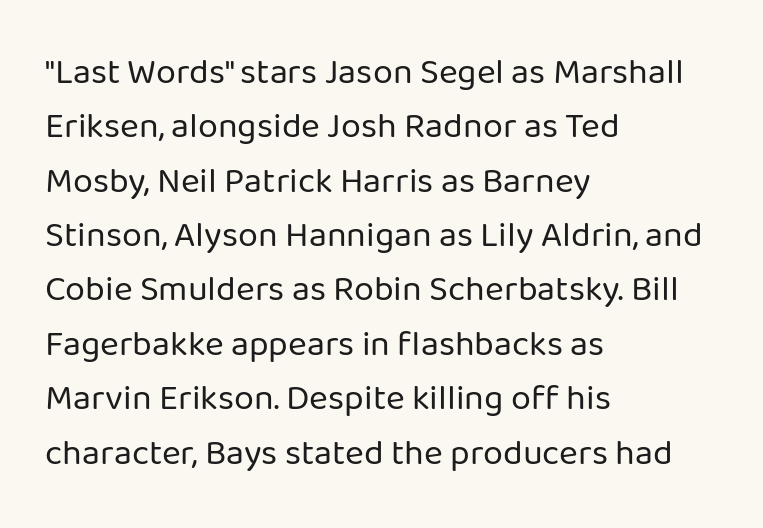
Decoration check: the copy has no underline. Quick note: interline space is typical. Spacing verdict: proportional, widths tailored to each character. Is there any slant? The stems are plumb. Stems and bowls with no extra thickness — not bold.
